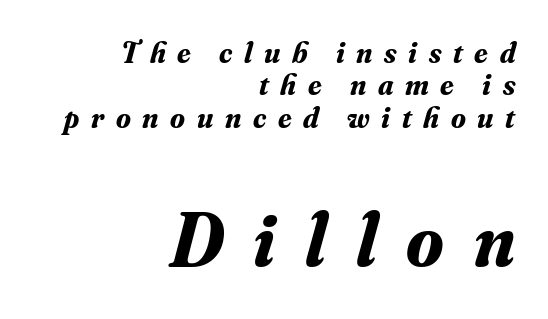
The characters display serif detailing at their extremities. Display-style spreading of the glyphs; the letterfit is very open. Note the varied advance widths — an 'i' is clearly narrower than an 'm'. The passage shown leans; its letterforms are oblique. The lines in this sample share a right terminus and differ only in where they begin. Descenders are the only things crossing below the line.
